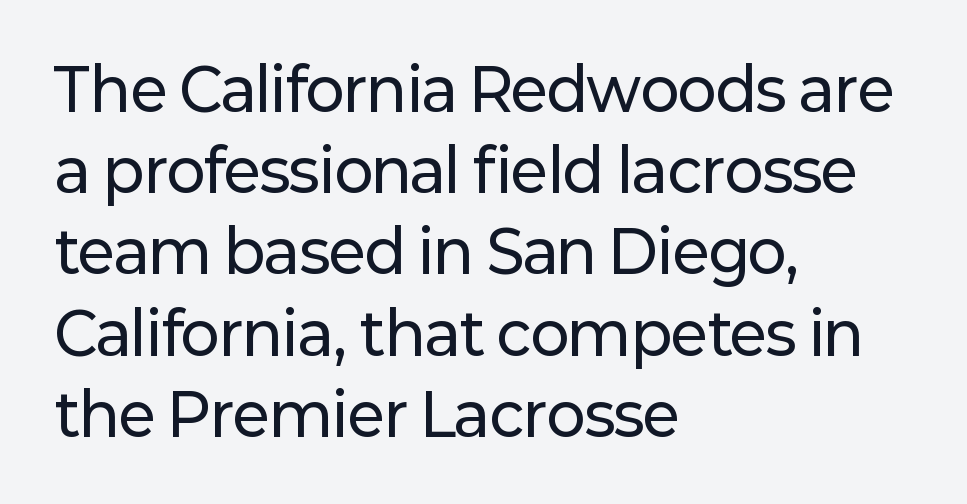
The image shows 58 px sans-serif type, upright; set left-aligned, normal line spacing (1.4x), normal letter spacing, not underlined; low stroke contrast and a medium x-height.
